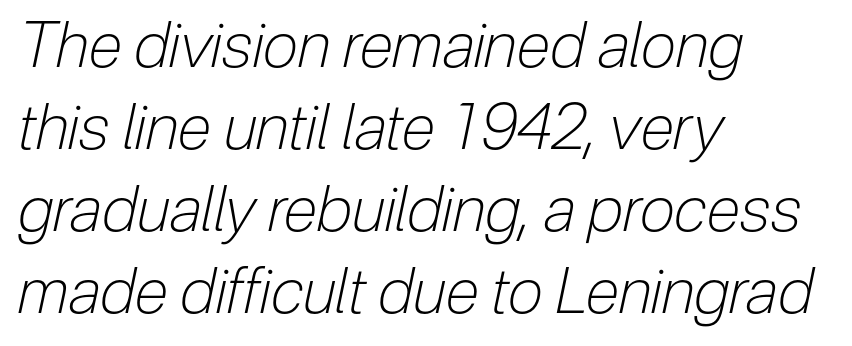
One glance says typical: line gaps are just what's usual. Ink coverage per letter is moderate at most. Each letter keeps its own natural width here, so spacing adapts to shape. You can tell it's italic because the verticals aren't actually vertical.
